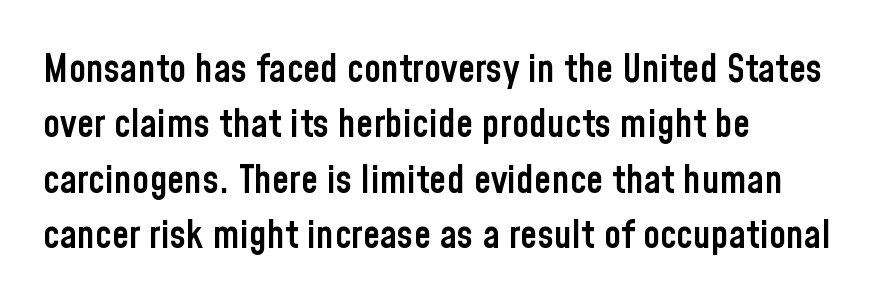
{"serif": "no", "italic": "no", "bold": "semi", "weight": "semibold", "width": "condensed", "stroke_contrast": "low", "x_height": "medium", "monospaced": "no", "underline": "no", "align": "left", "line_spacing": "normal", "line_spacing_ratio": 1.42, "letter_spacing": "normal", "letter_spacing_em": 0.0, "glyph_px": 39}
